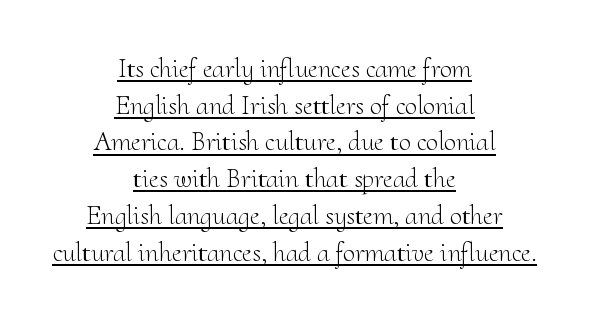
On a weight scale, this lands at 450 or below. Quick note: not italic, upright. Notice how a bar underscores the lettering throughout. A typesetter would call this zero additional tracking. Baseline-to-baseline distance is the conventional proportion of letter height.
